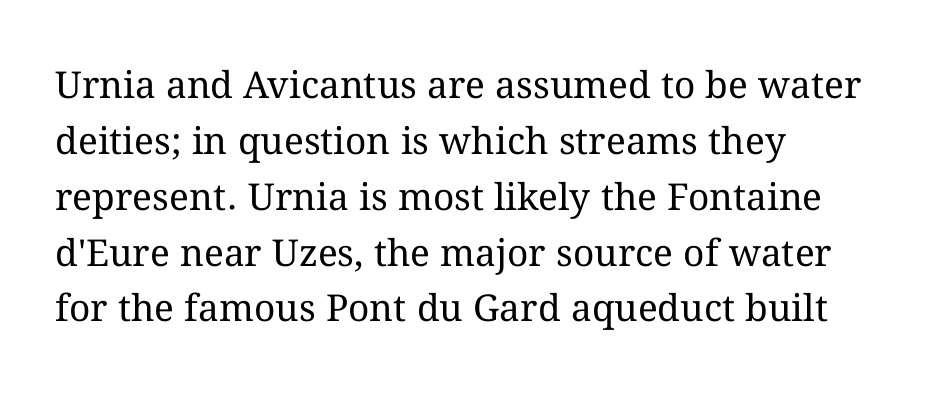
The image shows 37 px regular-weight type, upright; set left-aligned, normal line spacing (1.51x), normal letter spacing, not underlined; medium stroke contrast and a medium x-height.
